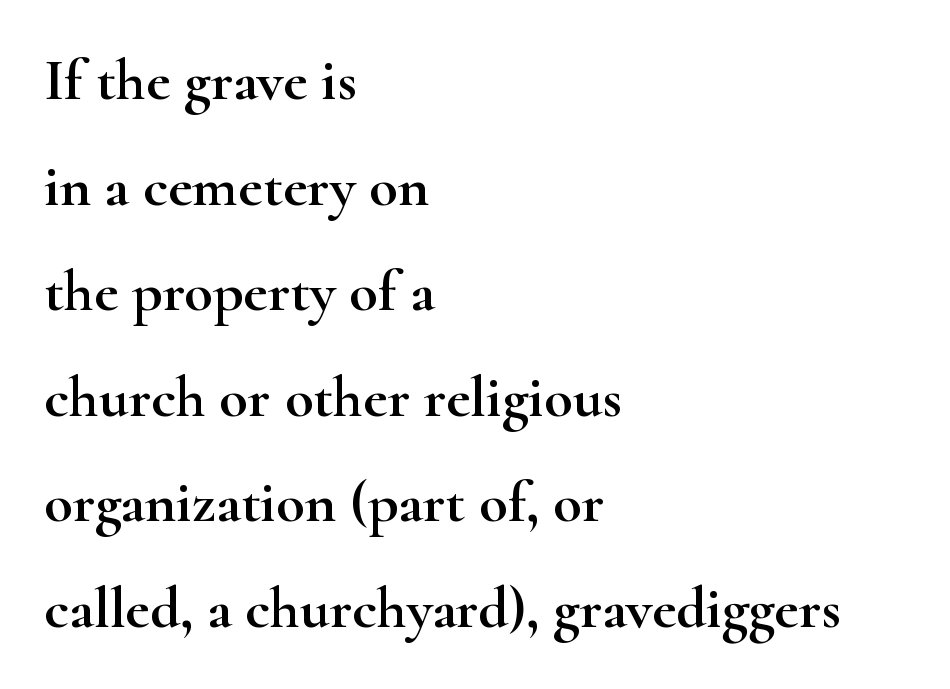
The image shows 59 px wide serif type, upright; set left-aligned, line spacing 1.79x, normal letter spacing, not underlined; high stroke contrast and a small x-height.
